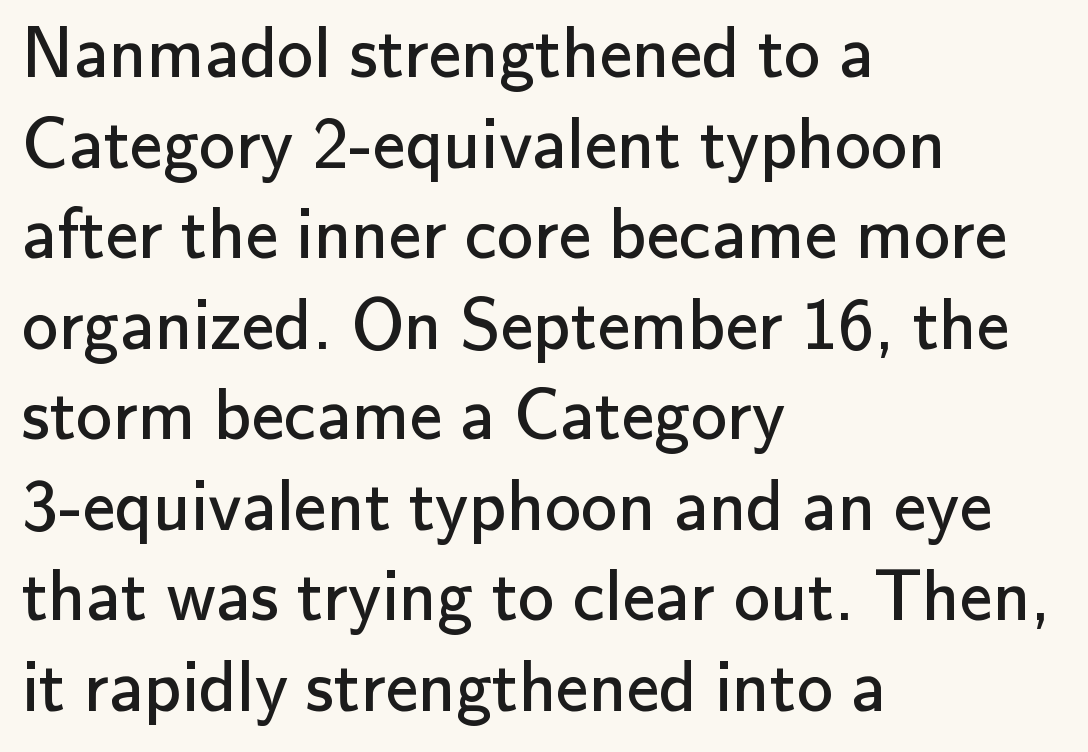
{"serif": "no", "italic": "no", "bold": "no", "weight": "regular", "width": "normal", "stroke_contrast": "low", "x_height": "small", "monospaced": "no", "underline": "no", "align": "left", "line_spacing_ratio": 1.24, "letter_spacing": "normal", "letter_spacing_em": 0.0, "glyph_px": 73}
